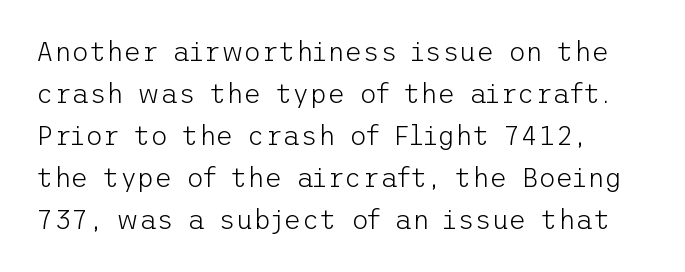
{"italic": "no", "bold": "no", "underline": "no", "align": "left", "line_spacing": "normal", "line_spacing_ratio": 1.56, "letter_spacing": "normal", "letter_spacing_em": 0.0, "glyph_px": 27}
